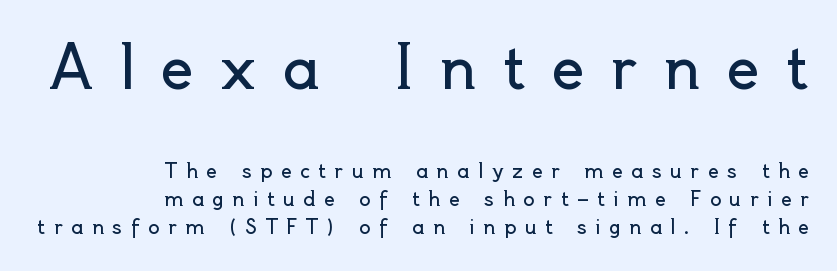
Q: Is the text bold? A: No.
Q: Is the text italic (slanted)? A: No, it is upright.
Q: Is the typeface a serif or a sans-serif typeface? A: Sans-serif.
Q: Is the text underlined? A: No.
Q: How is the paragraph aligned? A: Right-aligned.
Q: Is the spacing between letters normal or unusually wide? A: Unusually wide.
Q: Is the spacing between lines tight, normal or loose? A: Normal.
Q: Which block of text is set in a larger size, the first (top) or the second (bottom)? A: The first (top) one.
Q: Width (condensed, normal, or wide)? A: Normal.
Q: x-height? A: Small.
Q: Monospaced? A: No.
